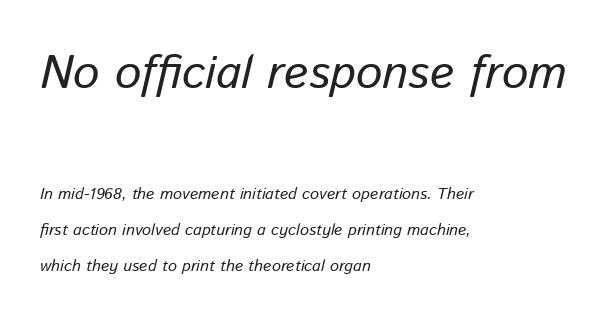
You get the large type first, then a drop to smaller type. Varying glyph widths throughout — classic text-font behaviour. Whoever set this chose breathing room over compactness in the vertical rhythm. Stem width sits at or under what a default text font uses. No extra tracking has been applied to these lines.
